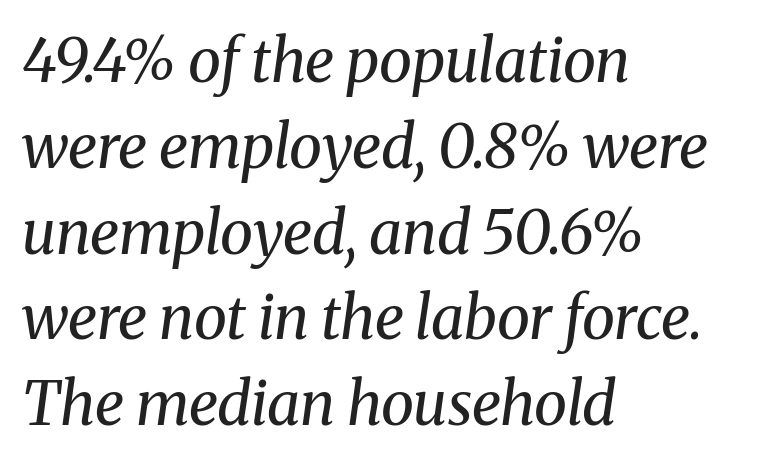
Q: Is the text bold? A: No.
Q: Is the text italic (slanted)? A: Yes, it leans right by about 8 degrees.
Q: Is the typeface a serif or a sans-serif typeface? A: Serif.
Q: Is the text underlined? A: No.
Q: How is the paragraph aligned? A: Left-aligned.
Q: Is the spacing between letters normal or unusually wide? A: Normal.
Q: Is the spacing between lines tight, normal or loose? A: Normal.
Q: Width (condensed, normal, or wide)? A: Normal.
Q: Stroke contrast? A: Medium.
Q: x-height? A: Medium.
Q: Monospaced? A: No.
